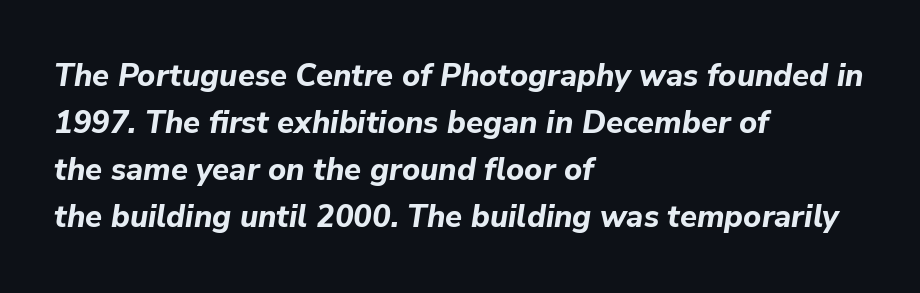
The image shows 31 px bold type, italic (leaning right); set left-aligned, normal line spacing (1.52x), normal letter spacing, not underlined; low stroke contrast and a medium x-height.
